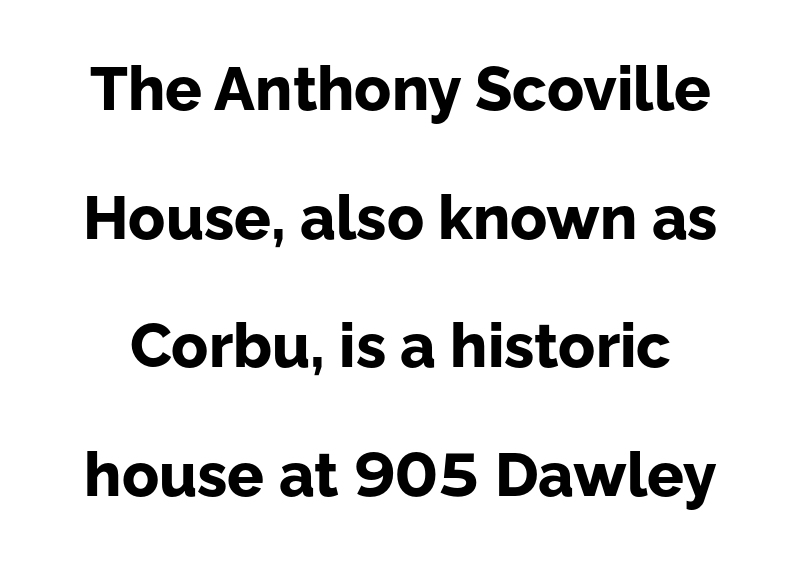
The image shows 61 px bold sans-serif type, upright; set loose line spacing (2.11x), normal letter spacing, not underlined; low stroke contrast and a medium x-height.
